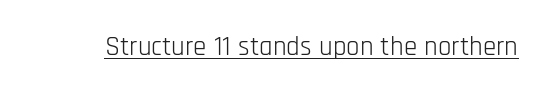
{"italic": "no", "bold": "no", "underline": "yes", "letter_spacing": "normal", "letter_spacing_em": 0.0, "glyph_px": 27}
